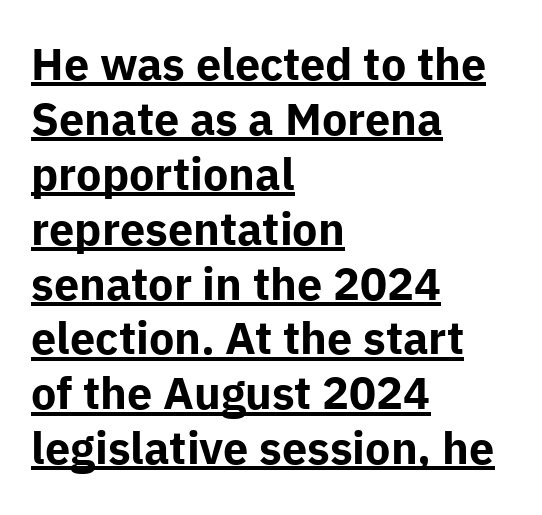
Words appear dense and cohesive because spacing is normal. Summary of weight: heavy, a full bold. One-word summary of the alignment: left. This sample uses an upright cut, with every glyph sitting square on the baseline. Regarding serifs, this sample does without them. The letters advance in unequal steps, a hallmark of proportional type.
